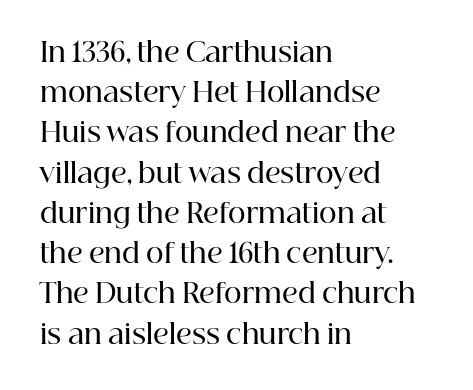
The paragraph has a hard left edge and a soft right edge. Nobody drew a line under any word here. Notice how descenders clear the ascenders below comfortably — that's standard leading. Its strokes are somewhat broadened, the hallmark of semibold type. The axis of the letterforms is exactly vertical. The letterforms sit shoulder to shoulder at normal distance.
